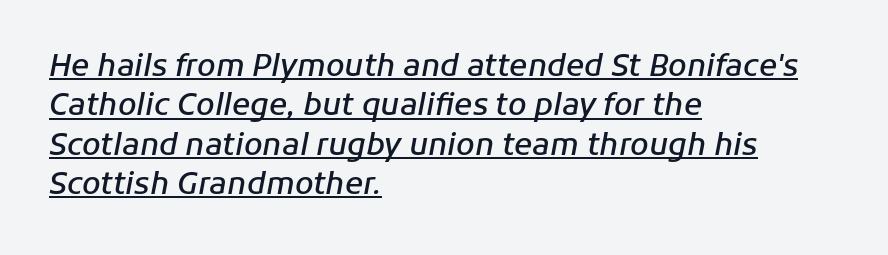
Q: Is the text bold? A: Semi-bold.
Q: Is the text italic (slanted)? A: Yes, it leans right by about 11 degrees.
Q: Is the text underlined? A: Yes.
Q: How is the paragraph aligned? A: Left-aligned.
Q: Is the spacing between letters normal or unusually wide? A: Normal.
Q: Is the spacing between lines tight, normal or loose? A: Normal.
Q: Width (condensed, normal, or wide)? A: Normal.
Q: Stroke contrast? A: Low.
Q: x-height? A: Medium.
Q: Monospaced? A: No.
